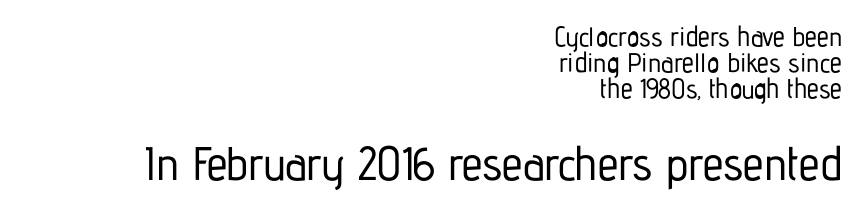
Q: Is the text italic (slanted)? A: No, it is upright.
Q: Is the typeface a serif or a sans-serif typeface? A: Sans-serif.
Q: Is the text underlined? A: No.
Q: How is the paragraph aligned? A: Right-aligned.
Q: Is the spacing between letters normal or unusually wide? A: Normal.
Q: Is the spacing between lines tight, normal or loose? A: Tight.
Q: Which block of text is set in a larger size, the first (top) or the second (bottom)? A: The second (bottom) one.
Q: Width (condensed, normal, or wide)? A: Condensed.
Q: Stroke contrast? A: Low.
Q: x-height? A: Medium.
Q: Monospaced? A: No.
